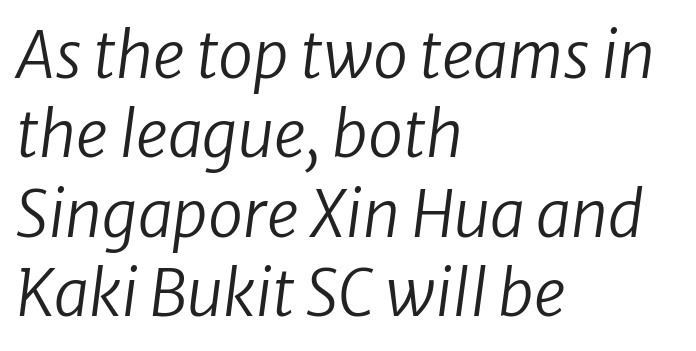
{"italic": "yes", "lean": "right", "slant_degrees": 8, "bold": "no", "weight": "regular", "width": "normal", "stroke_contrast": "low", "x_height": "medium", "monospaced": "no", "underline": "no", "align": "left", "line_spacing": "normal", "line_spacing_ratio": 1.26, "letter_spacing": "normal", "letter_spacing_em": 0.0, "glyph_px": 63}
